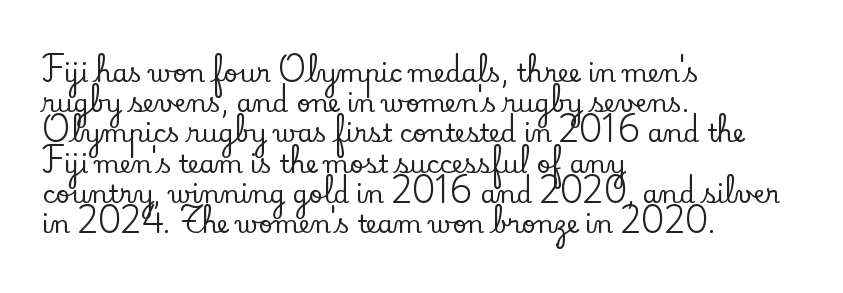
Q: Is the text italic (slanted)? A: No, it is upright.
Q: Is the text underlined? A: No.
Q: How is the paragraph aligned? A: Left-aligned.
Q: Is the spacing between letters normal or unusually wide? A: Normal.
